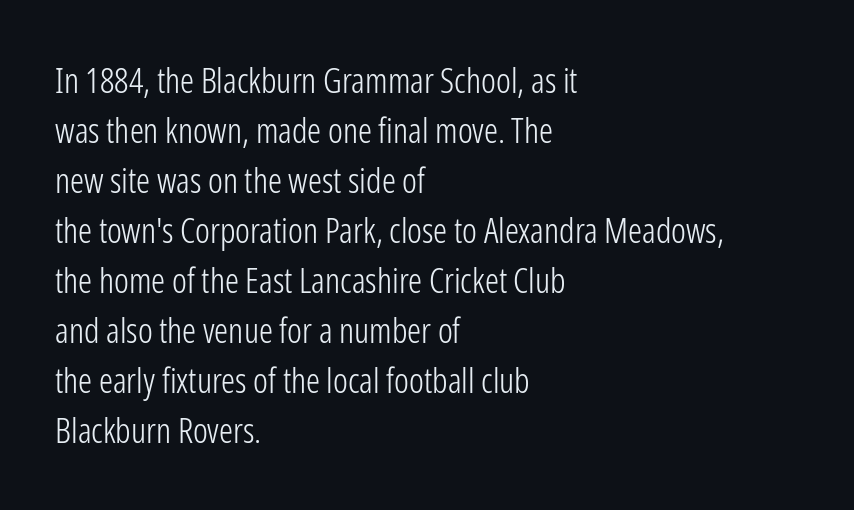
The image shows 35 px light, condensed sans-serif type, upright; set left-aligned, normal line spacing (1.43x), normal letter spacing, not underlined; low stroke contrast and a medium x-height.
